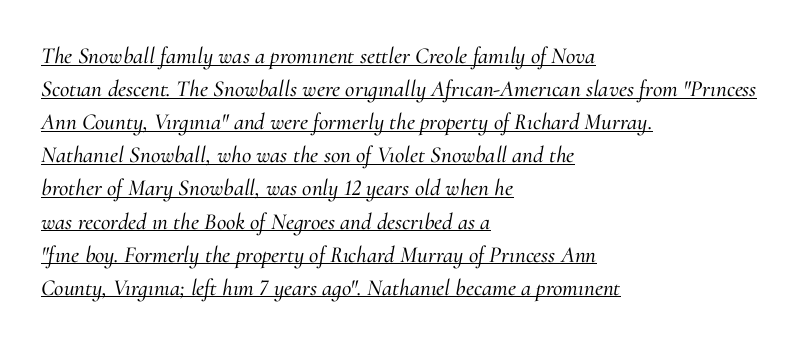
{"italic": "yes", "lean": "right", "slant_degrees": 10, "underline": "yes", "align": "left", "line_spacing": "normal", "line_spacing_ratio": 1.44, "letter_spacing": "normal", "letter_spacing_em": 0.0, "glyph_px": 23}
